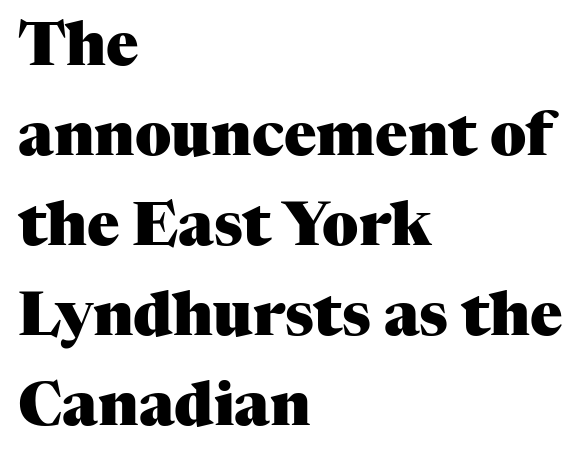
The image shows 60 px heavy serif type, upright; set left-aligned, normal line spacing (1.5x), normal letter spacing, not underlined; medium stroke contrast and a medium x-height.
